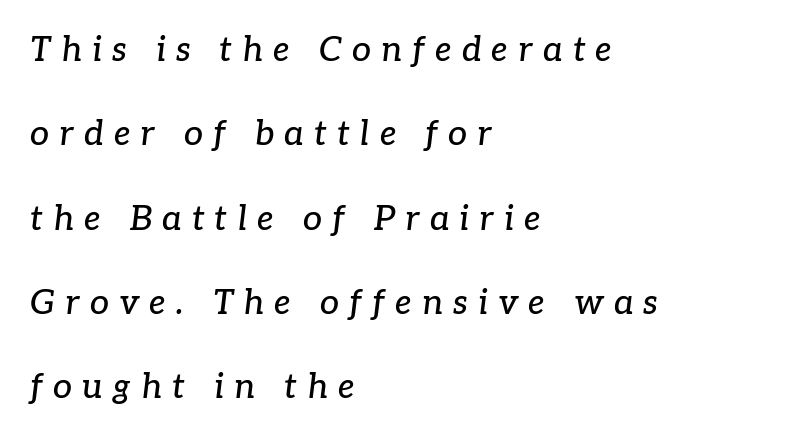
Q: Is the text italic (slanted)? A: Yes, it leans right by about 7 degrees.
Q: Is the typeface a serif or a sans-serif typeface? A: Serif.
Q: Is the text underlined? A: No.
Q: How is the paragraph aligned? A: Left-aligned.
Q: Is the spacing between letters normal or unusually wide? A: Unusually wide.
Q: Is the spacing between lines tight, normal or loose? A: Loose.
Q: Width (condensed, normal, or wide)? A: Normal.
Q: Stroke contrast? A: Low.
Q: x-height? A: Medium.
Q: Monospaced? A: No.
